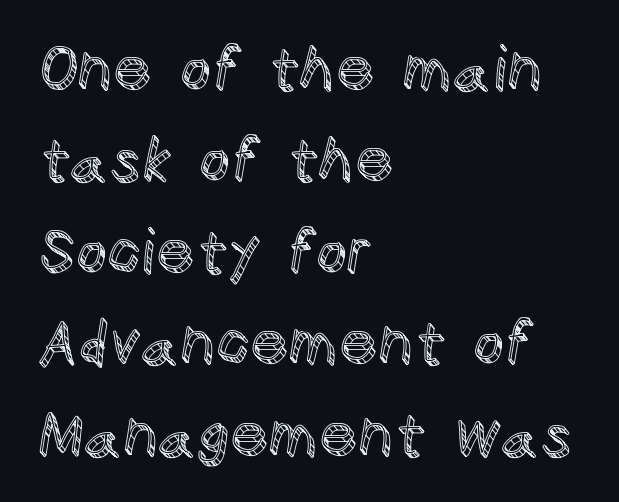
The image shows 61 px text type; set left-aligned, normal line spacing (1.5x), normal letter spacing, not underlined; a large x-height.
